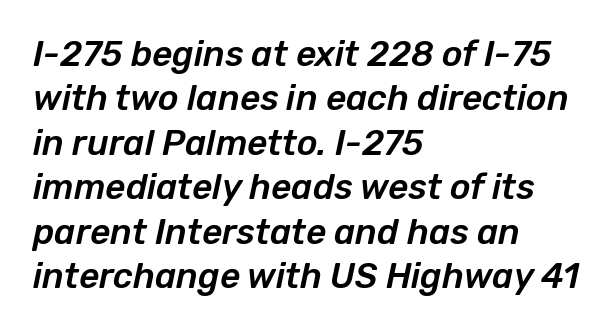
The image shows 35 px text type, italic (leaning right); set left-aligned, normal line spacing (1.27x), normal letter spacing, not underlined; low stroke contrast and a medium x-height.
